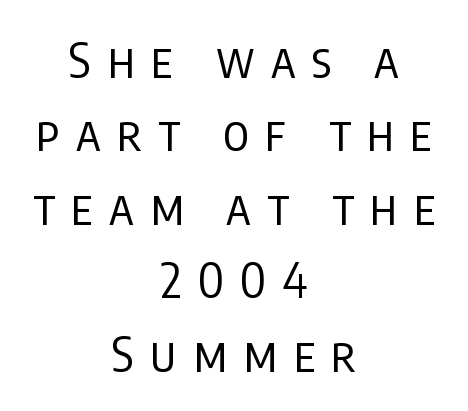
The image shows 48 px regular-weight, condensed sans-serif type, upright; set centered, normal line spacing (1.53x), unusually wide letter spacing (+0.34 em), not underlined; low stroke contrast and a large x-height.
